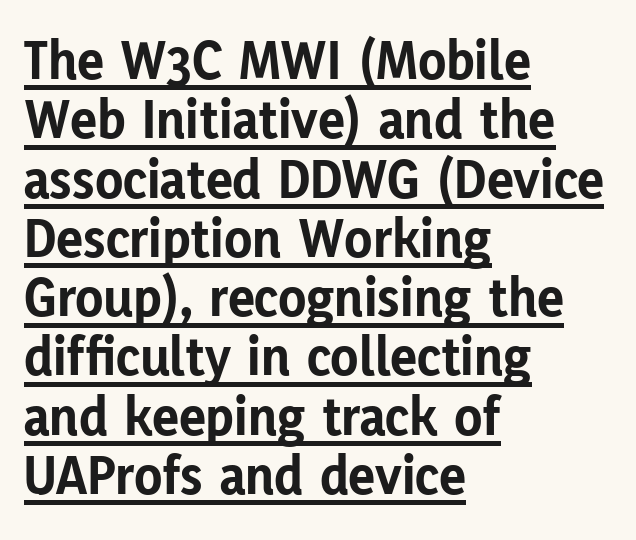
Each letter's strokes conclude bluntly, with no projecting serifs. The leading is snug, giving the passage a crowded texture. A typographer would call this underscored text. This sample has the flowing, uneven cadence of proportional lettering.
